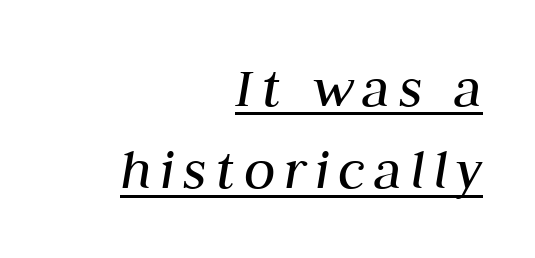
{"italic": "yes", "lean": "right", "slant_degrees": 10, "bold": "no", "weight": "regular", "width": "normal", "stroke_contrast": "medium", "x_height": "medium", "monospaced": "no", "underline": "yes", "align": "right", "line_spacing": "normal", "line_spacing_ratio": 1.42, "glyph_px": 58}
